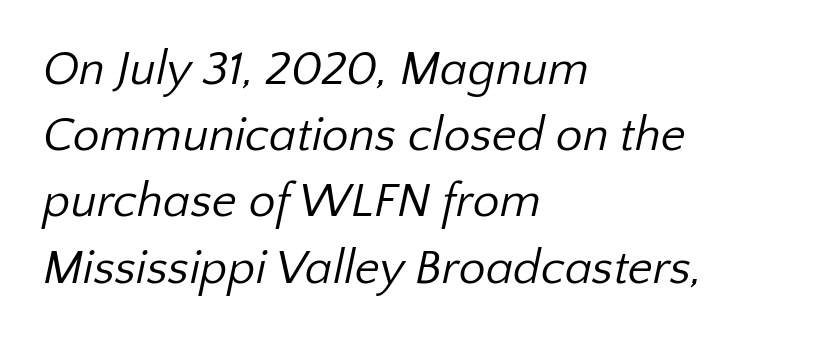
A sans-serif font was chosen for this passage. Students, observe: this is what conventionally led text looks like. No extra tracking has been applied to these lines. The paragraph has a hard left edge and a soft right edge. A typesetter would call this proportional, since set widths differ per character.
